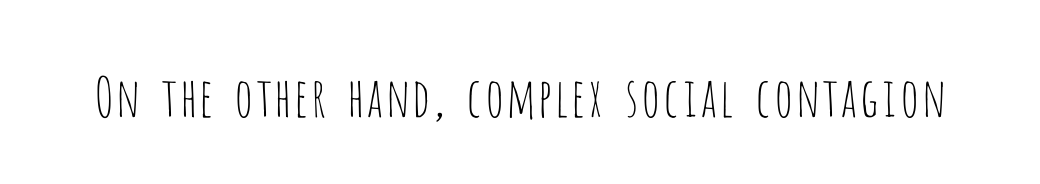
The image shows 54 px thin, condensed sans-serif type, upright; set normal letter spacing, not underlined; low stroke contrast and a large x-height.
